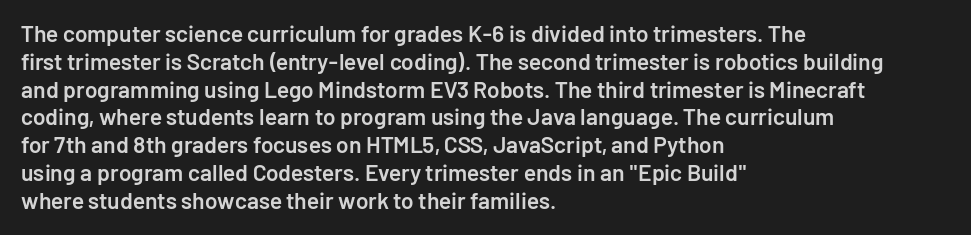
{"italic": "no", "bold": "semi", "underline": "no", "align": "left", "line_spacing_ratio": 1.21, "letter_spacing": "normal", "letter_spacing_em": 0.0, "glyph_px": 23}
